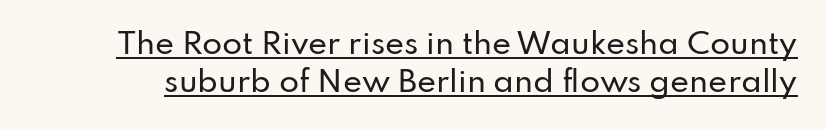
Unlike italic type, these characters show no tilt at all. This rendering leaves character spacing at its baseline value. Emphasis is given by a line drawn under the lettering. Varying glyph widths throughout — classic text-font behaviour. No feet cap the strokes, marking this as sans-serif type. How would I describe the line gaps? Plain and ordinary.
